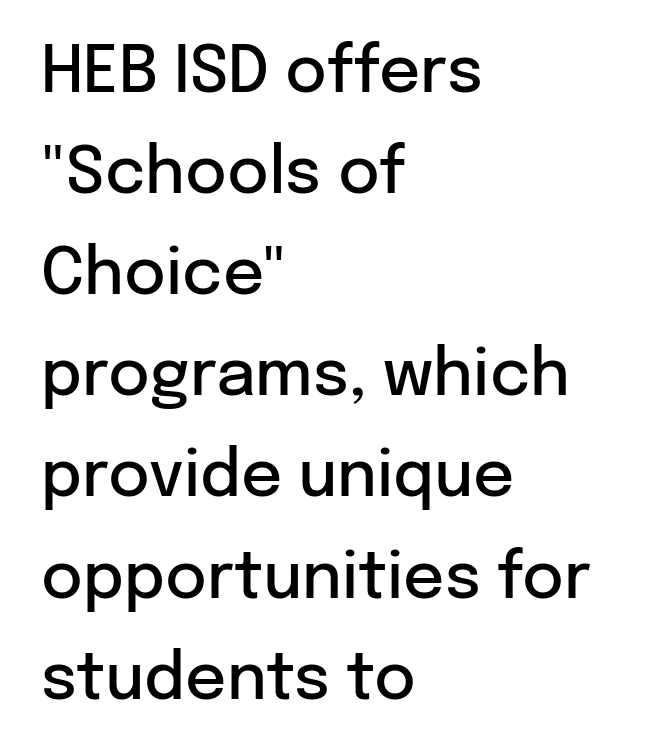
The image shows 64 px semibold sans-serif type, upright; set left-aligned, normal line spacing (1.58x), normal letter spacing, not underlined; low stroke contrast and a medium x-height.
